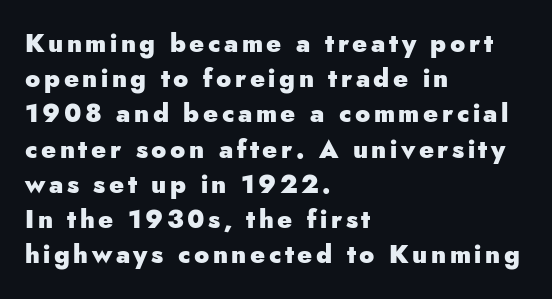
{"italic": "no", "bold": "yes", "underline": "no", "align": "left", "line_spacing": "normal", "line_spacing_ratio": 1.41, "glyph_px": 25}
